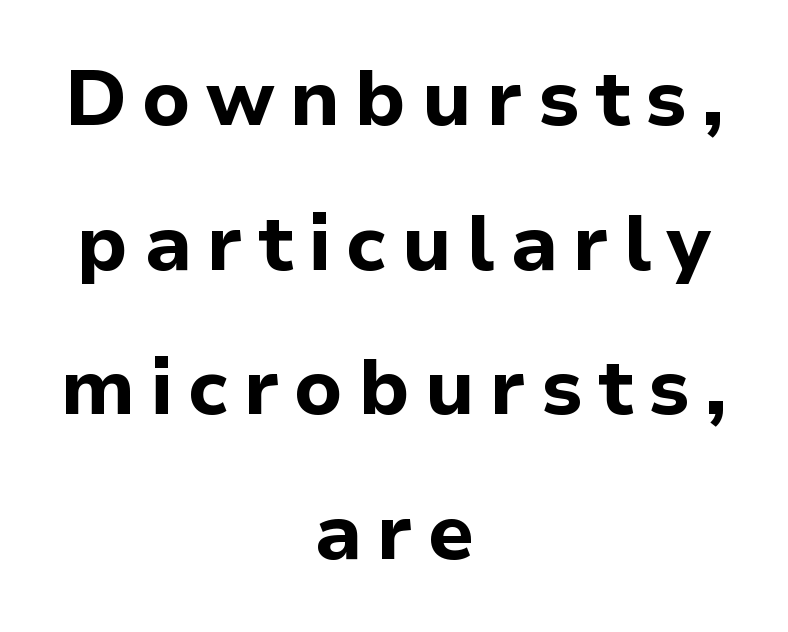
Q: Is the text bold? A: Yes.
Q: Is the text italic (slanted)? A: No, it is upright.
Q: Is the typeface a serif or a sans-serif typeface? A: Sans-serif.
Q: Is the text underlined? A: No.
Q: How is the paragraph aligned? A: Centered.
Q: Width (condensed, normal, or wide)? A: Normal.
Q: Stroke contrast? A: Low.
Q: x-height? A: Medium.
Q: Monospaced? A: No.
